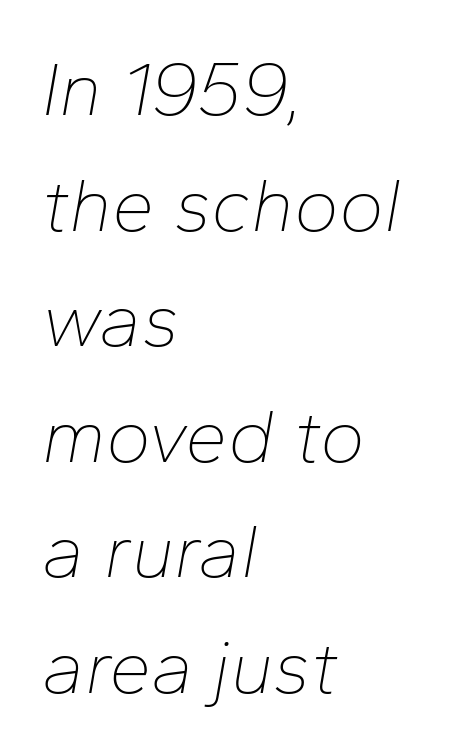
Q: Is the text bold? A: No.
Q: Is the text italic (slanted)? A: Yes, it leans right by about 10 degrees.
Q: Is the text underlined? A: No.
Q: How is the paragraph aligned? A: Left-aligned.
Q: Is the spacing between letters normal or unusually wide? A: Normal.
Q: Is the spacing between lines tight, normal or loose? A: Normal.
Q: Width (condensed, normal, or wide)? A: Normal.
Q: Stroke contrast? A: Low.
Q: x-height? A: Medium.
Q: Monospaced? A: No.
